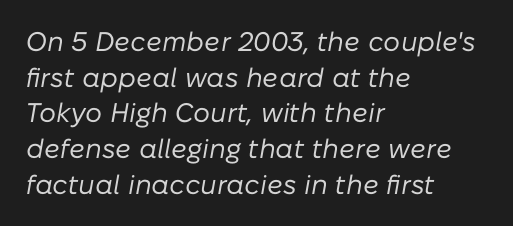
Teacher's note: observe the even left margin — that is flush-left alignment. Baseline-to-baseline distance is the conventional proportion of letter height. There's an unmistakable incline to the writing here. Only glyphs here, with clear space below each row. Letter spacing: default.
